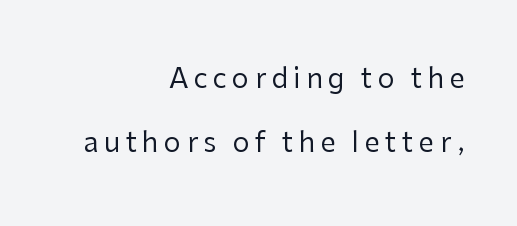
Nobody drew a line under any word here. You could only call the tracking loose — the letters float apart. Typeset ragged left — the right edge is the straight one. Posture: straight, roman, zero tilt.
